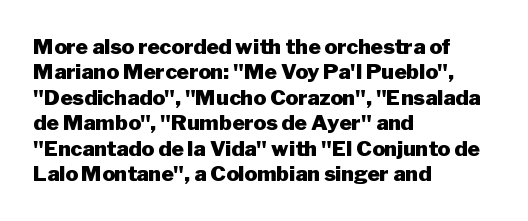
Q: Is the text bold? A: Yes.
Q: Is the text italic (slanted)? A: No, it is upright.
Q: Is the text underlined? A: No.
Q: How is the paragraph aligned? A: Left-aligned.
Q: Is the spacing between letters normal or unusually wide? A: Normal.
